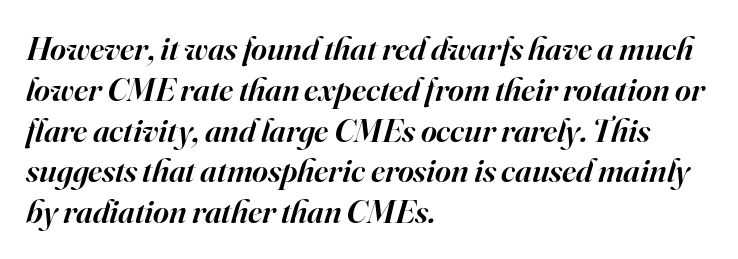
In terms of letterform style, serifs are clearly present. Inter-character spacing is left at the font's built-in metrics. This rendering uses left alignment, leaving the right contour irregular. Slanted lettering throughout.
